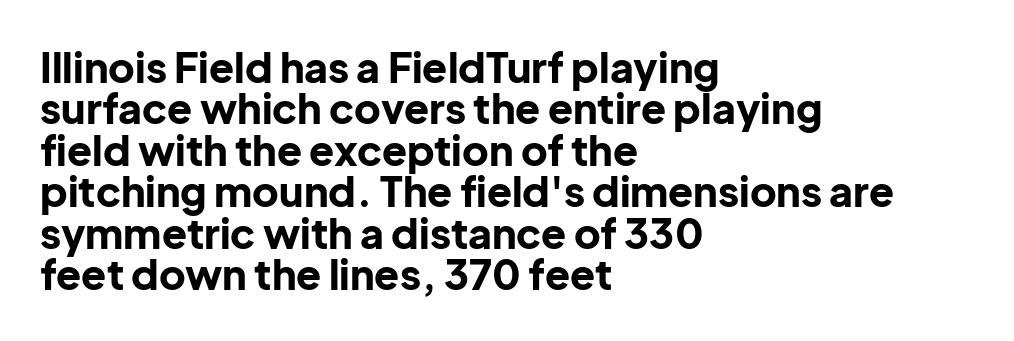
{"serif": "no", "italic": "no", "bold": "yes", "weight": "bold", "width": "normal", "stroke_contrast": "low", "x_height": "medium", "monospaced": "no", "underline": "no", "align": "left", "line_spacing": "tight", "line_spacing_ratio": 1.01, "letter_spacing": "normal", "letter_spacing_em": 0.0, "glyph_px": 41}
